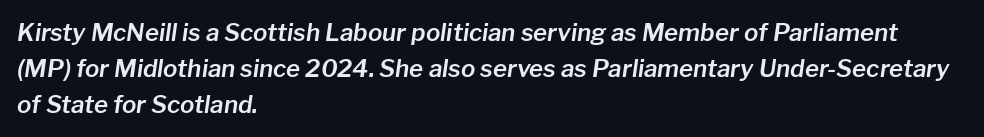
Q: Is the text italic (slanted)? A: Yes, it leans right by about 8 degrees.
Q: Is the text underlined? A: No.
Q: How is the paragraph aligned? A: Left-aligned.
Q: Is the spacing between letters normal or unusually wide? A: Normal.
Q: Is the spacing between lines tight, normal or loose? A: Normal.
